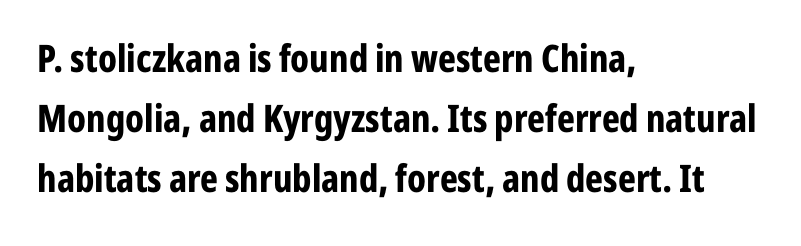
The image shows 38 px bold, condensed sans-serif type, upright; set left-aligned, normal line spacing (1.58x), normal letter spacing, not underlined; low stroke contrast and a medium x-height.
